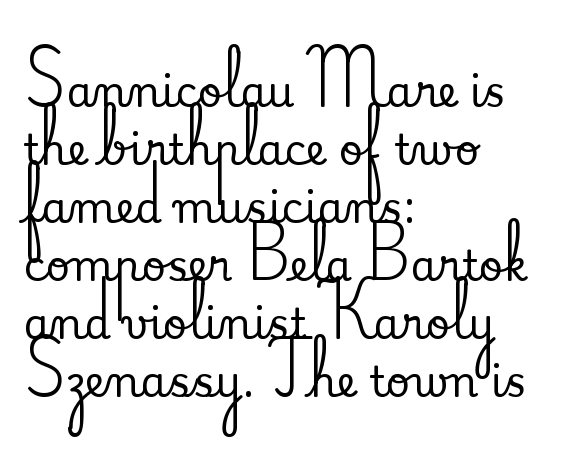
The image shows 42 px serif type, upright; set left-aligned, normal line spacing (1.38x), normal letter spacing, not underlined; medium stroke contrast and a small x-height.
